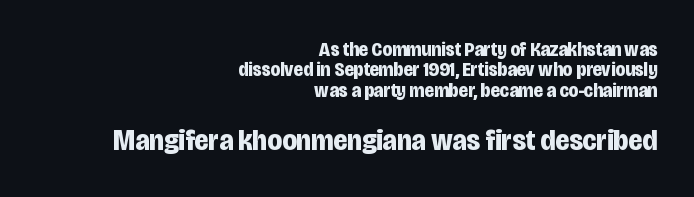
The image shows 30 px bold, condensed sans-serif type, upright; set right-aligned, tight line spacing (1.02x), normal letter spacing, not underlined; the second (bottom) block is 1.5x larger; low stroke contrast and a large x-height.
